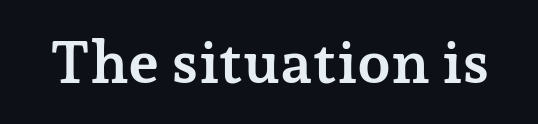
{"serif": "yes", "italic": "no", "bold": "yes", "weight": "semibold", "width": "normal", "stroke_contrast": "low", "x_height": "medium", "monospaced": "no", "underline": "no", "letter_spacing": "normal", "letter_spacing_em": 0.0, "glyph_px": 60}
